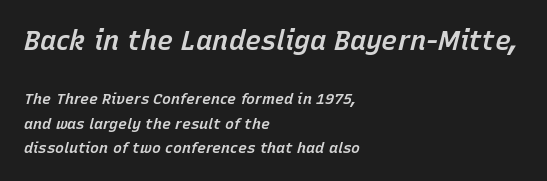
{"italic": "yes", "lean": "right", "slant_degrees": 15, "bold": "semi", "underline": "no", "align": "left", "line_spacing": "normal", "line_spacing_ratio": 1.62, "letter_spacing": "normal", "letter_spacing_em": 0.0, "larger_block": "first", "size_ratio": 1.8, "glyph_px": 27}
